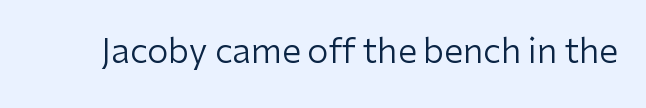
Q: Is the text bold? A: No.
Q: Is the text italic (slanted)? A: No, it is upright.
Q: Is the typeface a serif or a sans-serif typeface? A: Sans-serif.
Q: Is the text underlined? A: No.
Q: Is the spacing between letters normal or unusually wide? A: Normal.
Q: Width (condensed, normal, or wide)? A: Normal.
Q: Stroke contrast? A: Low.
Q: x-height? A: Medium.
Q: Monospaced? A: No.
